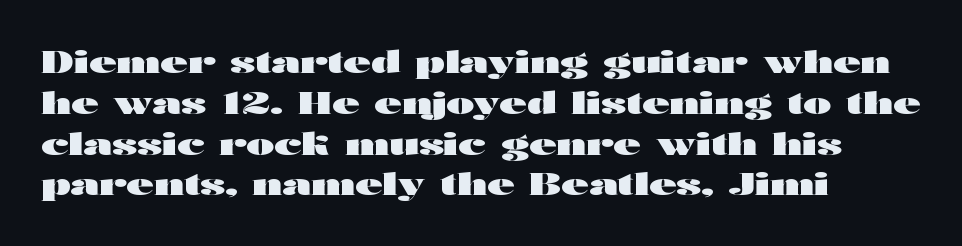
The image shows 30 px heavy, wide type, upright; set left-aligned, normal line spacing (1.36x), normal letter spacing, not underlined; high stroke contrast and a medium x-height.
